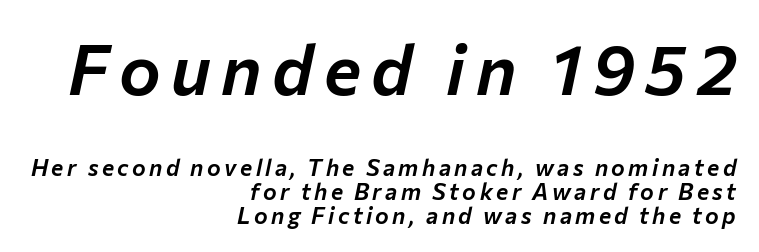
The letters advance in unequal steps, a hallmark of proportional type. Regarding leading, the lines here are crowded together. The passage is arranged like a letterhead date or caption credit — flush right. The space directly below the letters is spotless. Bigger letters appear in the top chunk; the bottom chunk is reduced. If you drew a line through each stem, it would be angled.
